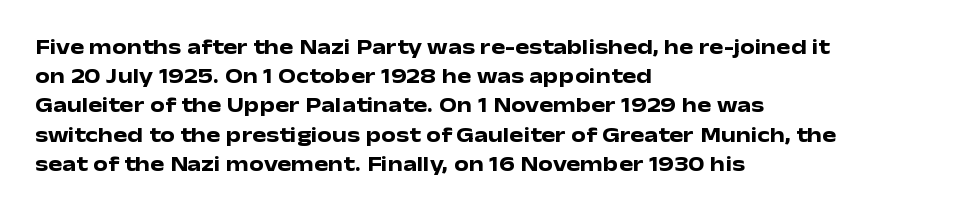
Q: Is the text bold? A: Yes.
Q: Is the text italic (slanted)? A: No, it is upright.
Q: Is the text underlined? A: No.
Q: How is the paragraph aligned? A: Left-aligned.
Q: Is the spacing between letters normal or unusually wide? A: Normal.
Q: Is the spacing between lines tight, normal or loose? A: Normal.
